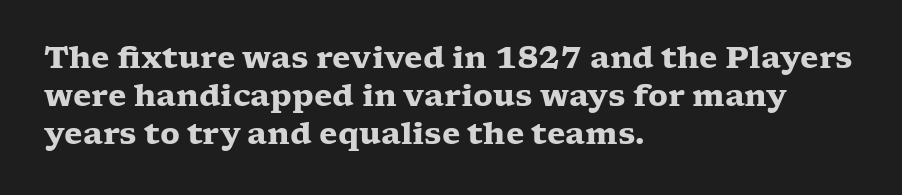
Q: Is the text bold? A: Yes.
Q: Is the text italic (slanted)? A: No, it is upright.
Q: Is the typeface a serif or a sans-serif typeface? A: Serif.
Q: Is the text underlined? A: No.
Q: How is the paragraph aligned? A: Left-aligned.
Q: Is the spacing between letters normal or unusually wide? A: Normal.
Q: Is the spacing between lines tight, normal or loose? A: Normal.
Q: Width (condensed, normal, or wide)? A: Wide.
Q: Stroke contrast? A: Low.
Q: x-height? A: Medium.
Q: Monospaced? A: No.
